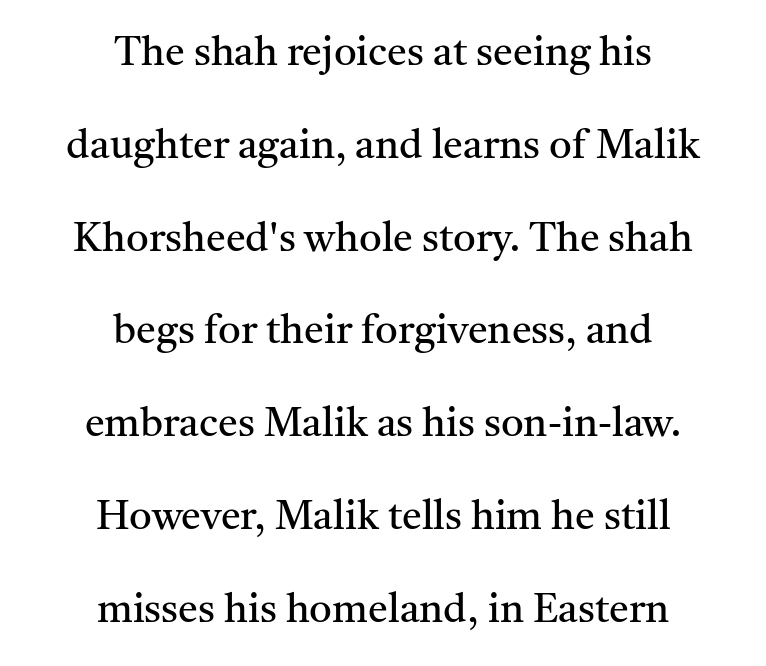
To sum up the face: it has serifs. The space beneath each line is pristine and unruled. No letter is thick-stroked: the sample isn't bold. Is the letter spacing exaggerated? No — it looks like the ordinary default. The letters stand straight up with perfectly vertical stems.
